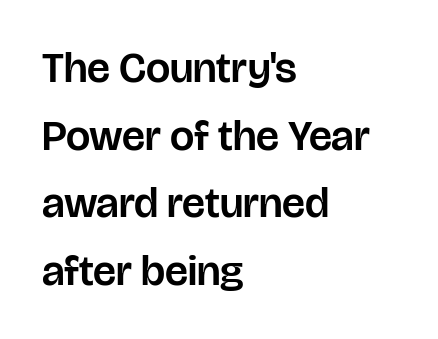
The image shows 43 px sans-serif type, upright; set left-aligned, normal line spacing (1.57x), normal letter spacing, not underlined; low stroke contrast and a large x-height.
